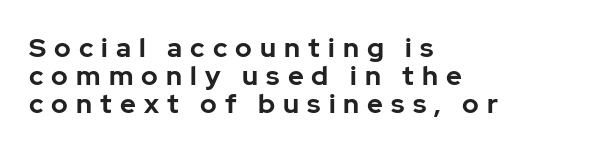
{"italic": "no", "bold": "yes", "underline": "no", "align": "left", "line_spacing": "tight", "line_spacing_ratio": 1.04, "letter_spacing": "wide", "letter_spacing_em": 0.3, "glyph_px": 27}
